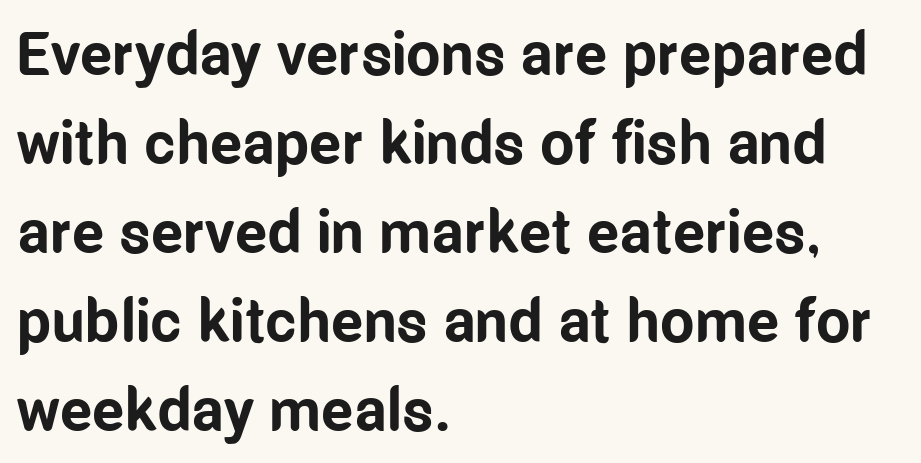
Vertical spacing — default. These lines stack with their left ends in a neat column. Serifs: no, the terminals of the letterforms are clean. Descender tails drop into unmarked territory. Caption: standard tracking, unaltered. You could not count columns in this text — the font is proportionally spaced.
